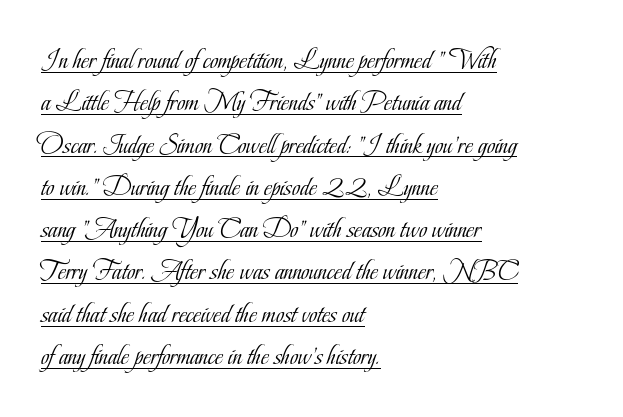
{"serif": "yes", "bold": "no", "weight": "light", "width": "condensed", "stroke_contrast": "low", "x_height": "small", "monospaced": "no", "underline": "yes", "align": "left", "line_spacing": "normal", "line_spacing_ratio": 1.51, "letter_spacing": "normal", "letter_spacing_em": 0.0, "glyph_px": 28}
